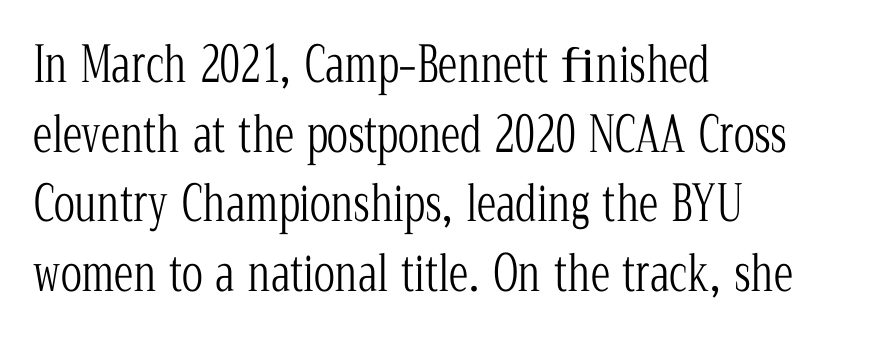
Q: Is the text bold? A: No.
Q: Is the text italic (slanted)? A: No, it is upright.
Q: Is the typeface a serif or a sans-serif typeface? A: Serif.
Q: Is the text underlined? A: No.
Q: How is the paragraph aligned? A: Left-aligned.
Q: Is the spacing between letters normal or unusually wide? A: Normal.
Q: Is the spacing between lines tight, normal or loose? A: Normal.
Q: Width (condensed, normal, or wide)? A: Condensed.
Q: Stroke contrast? A: Low.
Q: x-height? A: Medium.
Q: Monospaced? A: No.
